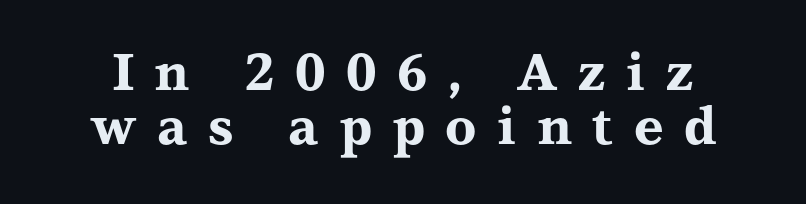
The image shows 51 px bold, wide serif type, upright; set tight line spacing (1.05x), unusually wide letter spacing (+0.4 em), not underlined; medium stroke contrast and a medium x-height.
